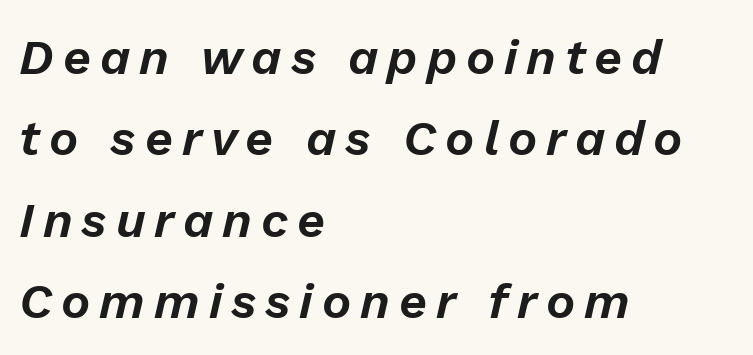
The image shows 49 px text type, italic (leaning right); set left-aligned, normal line spacing (1.66x), not underlined; low stroke contrast and a medium x-height.
